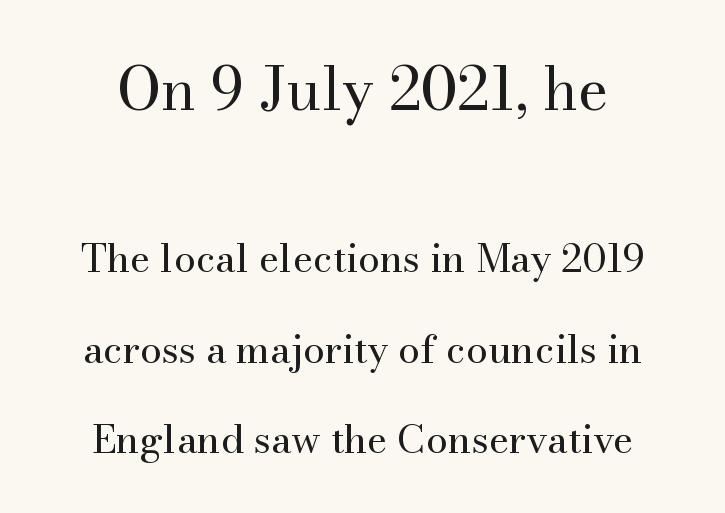
{"serif": "yes", "italic": "no", "bold": "no", "weight": "regular", "width": "normal", "stroke_contrast": "medium", "x_height": "small", "monospaced": "no", "underline": "no", "align": "center", "line_spacing": "loose", "line_spacing_ratio": 2.33, "letter_spacing": "normal", "letter_spacing_em": 0.0, "larger_block": "first", "size_ratio": 1.51, "glyph_px": 59}
